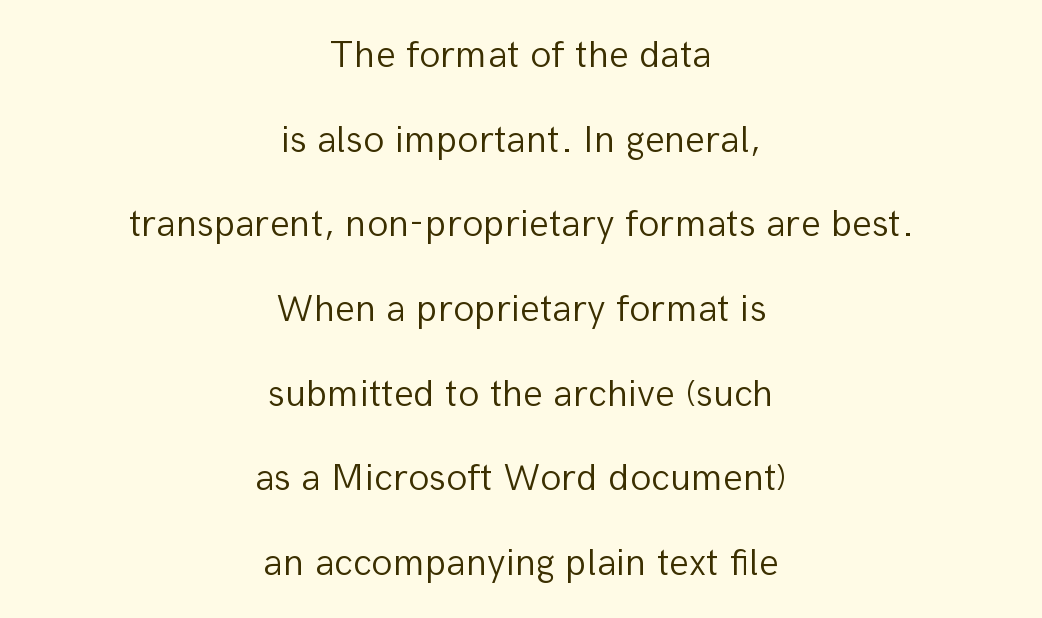
The image shows 39 px light sans-serif type, upright; set centered, loose line spacing (2.17x), normal letter spacing, not underlined; low stroke contrast and a medium x-height.
